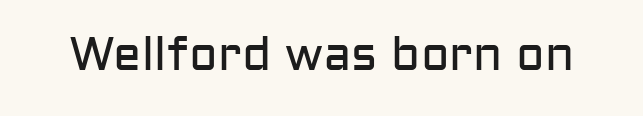
Q: Is the text bold? A: No.
Q: Is the text italic (slanted)? A: No, it is upright.
Q: Is the typeface a serif or a sans-serif typeface? A: Sans-serif.
Q: Is the text underlined? A: No.
Q: Is the spacing between letters normal or unusually wide? A: Normal.
Q: Width (condensed, normal, or wide)? A: Normal.
Q: Stroke contrast? A: Low.
Q: x-height? A: Medium.
Q: Monospaced? A: No.
